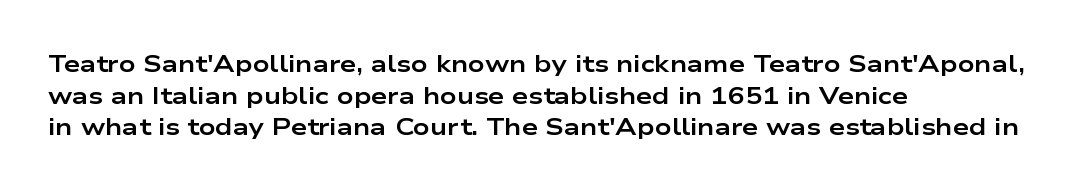
The image shows 23 px bold type, upright; set left-aligned, normal line spacing (1.38x), normal letter spacing, not underlined.
